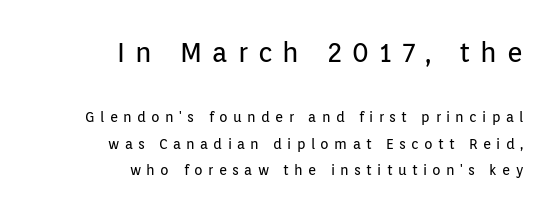
Q: Is the text bold? A: No.
Q: Is the text italic (slanted)? A: No, it is upright.
Q: Is the text underlined? A: No.
Q: How is the paragraph aligned? A: Right-aligned.
Q: Is the spacing between letters normal or unusually wide? A: Unusually wide.
Q: Which block of text is set in a larger size, the first (top) or the second (bottom)? A: The first (top) one.
